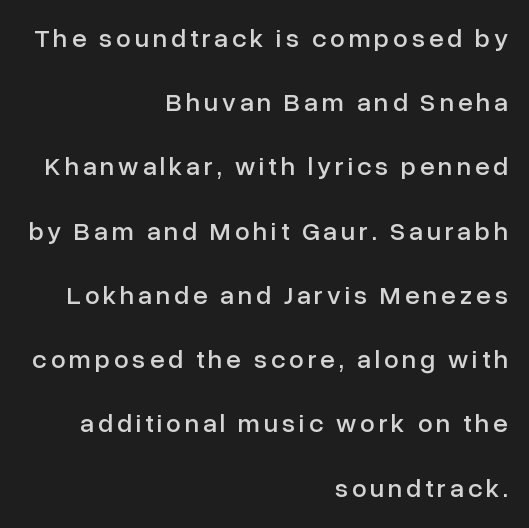
{"italic": "no", "underline": "no", "align": "right", "line_spacing": "loose", "line_spacing_ratio": 2.47, "glyph_px": 26}
